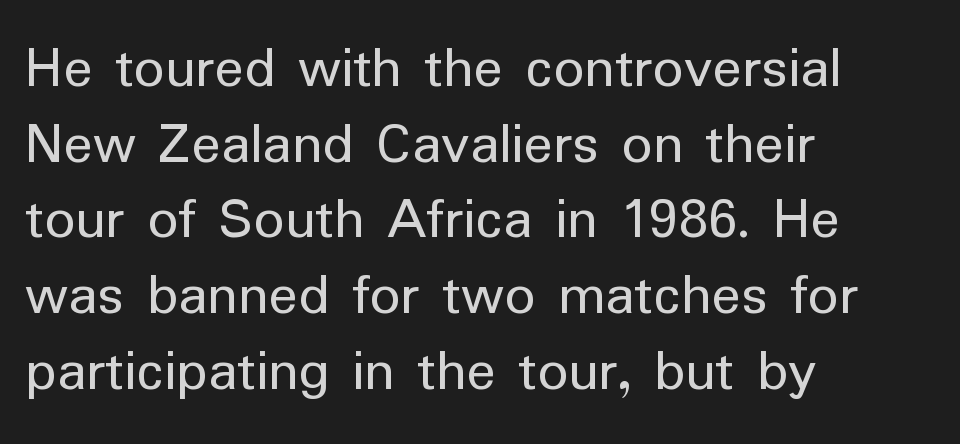
{"serif": "no", "italic": "no", "bold": "no", "weight": "regular", "width": "normal", "stroke_contrast": "low", "x_height": "medium", "monospaced": "no", "underline": "no", "align": "left", "line_spacing_ratio": 1.24, "letter_spacing": "normal", "letter_spacing_em": 0.0, "glyph_px": 61}
